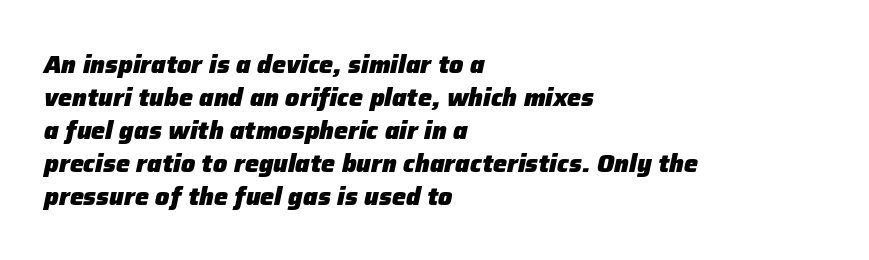
The text carries the slant typical of an italic or oblique font. Every row of glyphs begins at an identical x-position on the left. Beneath every word, the page is bare. The line-height multiplier appears to be the usual default. The font is running at its bold setting.
